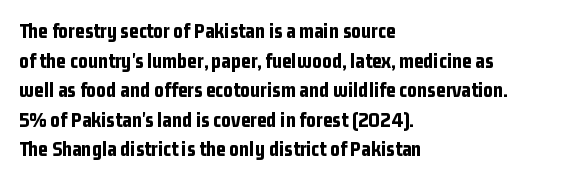
The vertical gap from one line to the next is medium. Beneath every word, the page is bare. Nothing unusual about the tracking: characters are spaced as the font intends. Its strokes are broad and dark, the hallmark of bold type. This sample uses an upright cut, with every glyph sitting square on the baseline. If you drew a ruler down the left edge, every line would touch it.
